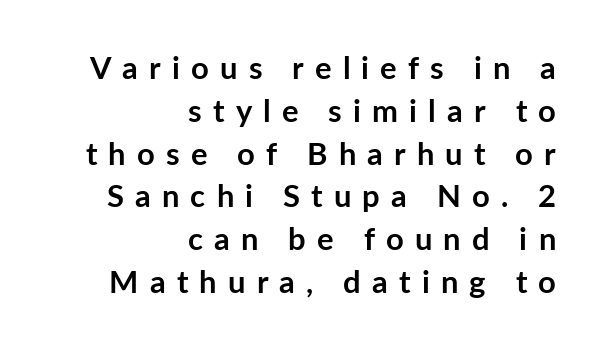
The image shows 31 px semibold sans-serif type, upright; set right-aligned, normal line spacing (1.38x), unusually wide letter spacing (+0.36 em), not underlined; low stroke contrast and a medium x-height.
